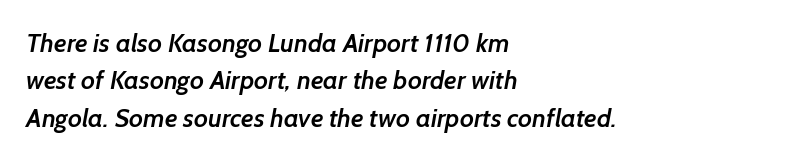
The image shows 26 px text type; set left-aligned, normal line spacing (1.44x), normal letter spacing, not underlined.
